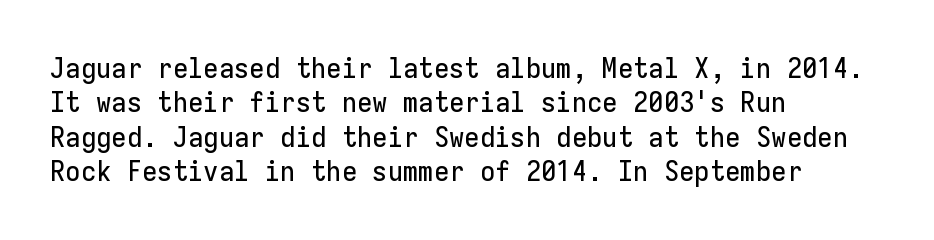
The image shows 28 px sans-serif type, upright, monospaced; set left-aligned, line spacing 1.23x, normal letter spacing, not underlined; low stroke contrast and a medium x-height.
